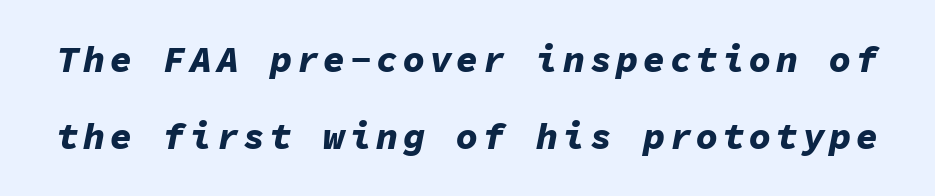
Q: Is the text bold? A: Yes.
Q: Is the text italic (slanted)? A: Yes, it leans right by about 11 degrees.
Q: Is the text underlined? A: No.
Q: Is the spacing between lines tight, normal or loose? A: Loose.
Q: Width (condensed, normal, or wide)? A: Normal.
Q: Stroke contrast? A: Low.
Q: x-height? A: Medium.
Q: Monospaced? A: Yes.
